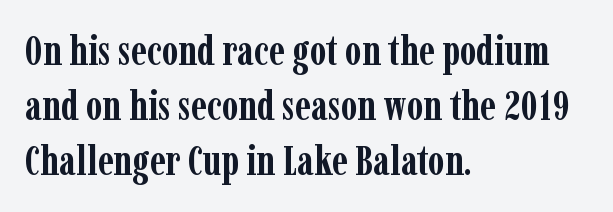
The image shows 42 px semibold, condensed serif type, upright; set left-aligned, normal line spacing (1.31x), normal letter spacing, not underlined; low stroke contrast and a medium x-height.
